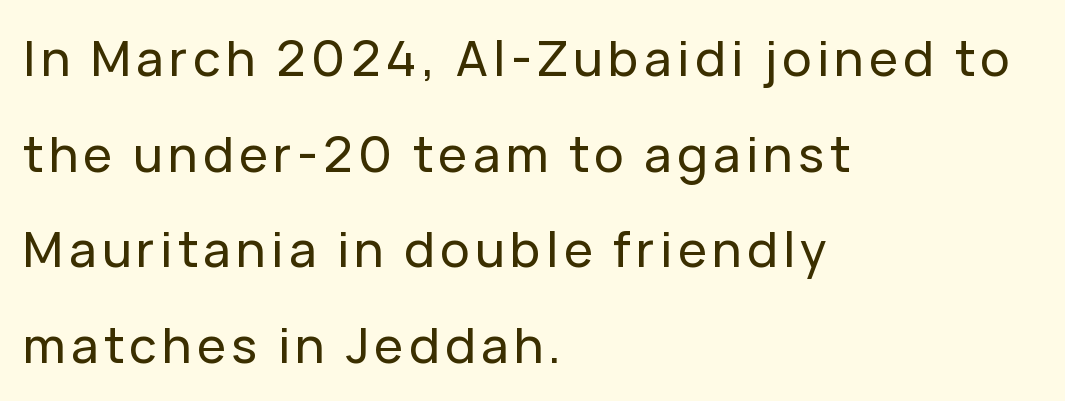
The image shows 49 px sans-serif type, upright; set left-aligned, loose line spacing (1.95x), not underlined; low stroke contrast and a medium x-height.
